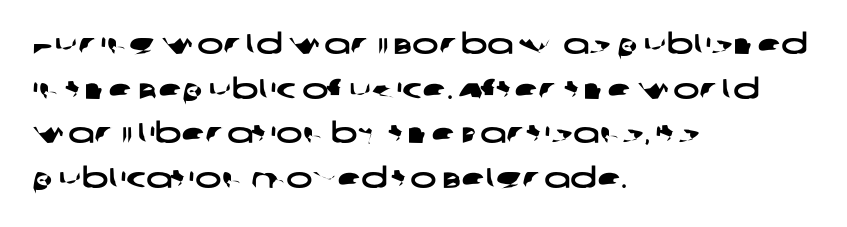
The image shows 28 px wide sans-serif type; set left-aligned, normal line spacing (1.59x), normal letter spacing, not underlined; low stroke contrast and a large x-height.
